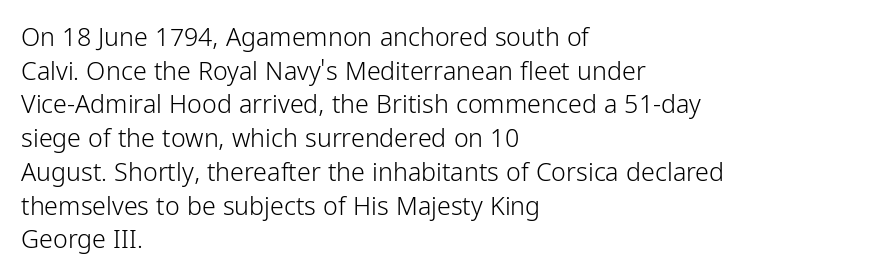
Q: Is the text bold? A: No.
Q: Is the text italic (slanted)? A: No, it is upright.
Q: Is the text underlined? A: No.
Q: How is the paragraph aligned? A: Left-aligned.
Q: Is the spacing between letters normal or unusually wide? A: Normal.
Q: Is the spacing between lines tight, normal or loose? A: Normal.
